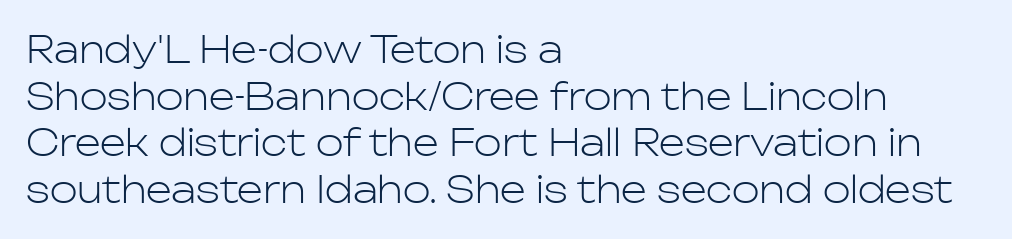
Q: Is the text bold? A: No.
Q: Is the text italic (slanted)? A: No, it is upright.
Q: Is the typeface a serif or a sans-serif typeface? A: Sans-serif.
Q: Is the text underlined? A: No.
Q: How is the paragraph aligned? A: Left-aligned.
Q: Is the spacing between letters normal or unusually wide? A: Normal.
Q: Is the spacing between lines tight, normal or loose? A: Normal.
Q: Width (condensed, normal, or wide)? A: Normal.
Q: Stroke contrast? A: Low.
Q: x-height? A: Medium.
Q: Monospaced? A: No.
